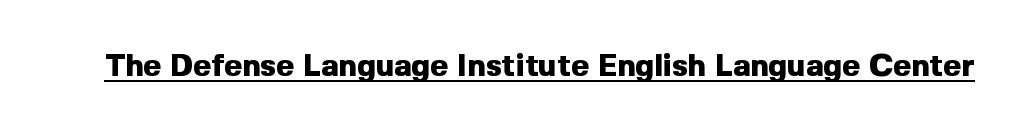
The image shows 31 px heavy sans-serif type, upright; set normal letter spacing, underlined; a medium x-height.
